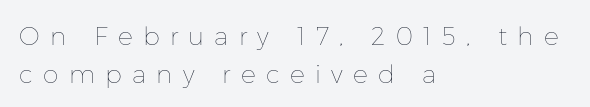
Q: Is the text bold? A: No.
Q: Is the text italic (slanted)? A: No, it is upright.
Q: Is the text underlined? A: No.
Q: How is the paragraph aligned? A: Left-aligned.
Q: Is the spacing between letters normal or unusually wide? A: Unusually wide.
Q: Is the spacing between lines tight, normal or loose? A: Normal.
